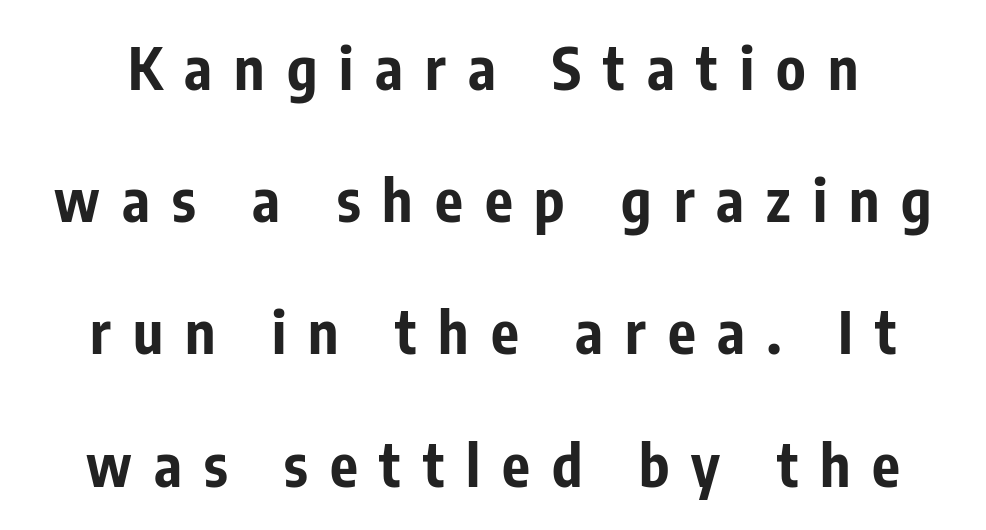
{"serif": "no", "italic": "no", "bold": "yes", "weight": "bold", "width": "condensed", "stroke_contrast": "low", "x_height": "medium", "monospaced": "no", "underline": "no", "line_spacing": "loose", "line_spacing_ratio": 2.28, "letter_spacing": "wide", "letter_spacing_em": 0.38, "glyph_px": 58}
